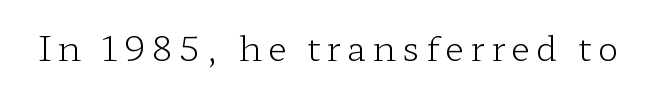
Q: Is the text bold? A: No.
Q: Is the text italic (slanted)? A: No, it is upright.
Q: Is the typeface a serif or a sans-serif typeface? A: Serif.
Q: Is the text underlined? A: No.
Q: Width (condensed, normal, or wide)? A: Wide.
Q: Stroke contrast? A: Low.
Q: x-height? A: Medium.
Q: Monospaced? A: No.
